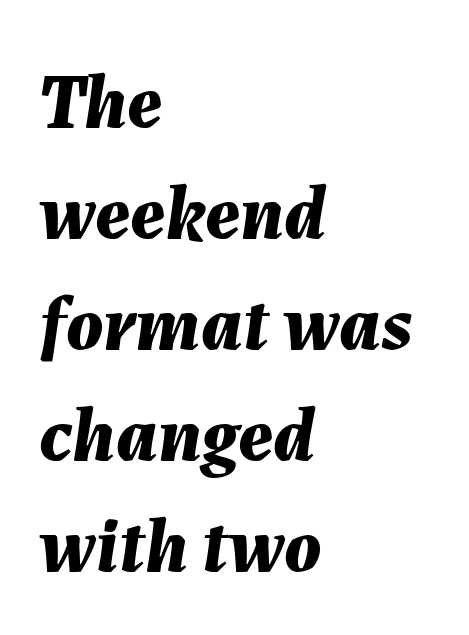
Does the weight exceed regular? Yes, all the way to bold. The letters advance in unequal steps, a hallmark of proportional type. Is there much room between lines? A standard amount, neither cramped nor airy. Horizontal alignment here is leftward, the default for most running prose. The glyphs look as if they've been sheared to an angle. Does extra space separate the letters? No, they use regular spacing.
